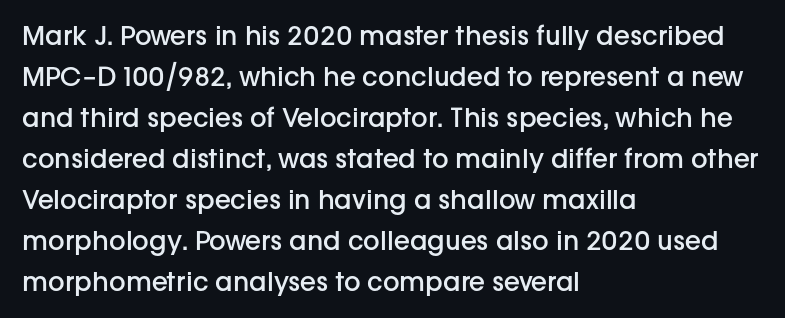
The image shows 26 px text type, upright; set left-aligned, normal line spacing (1.58x), normal letter spacing, not underlined.
